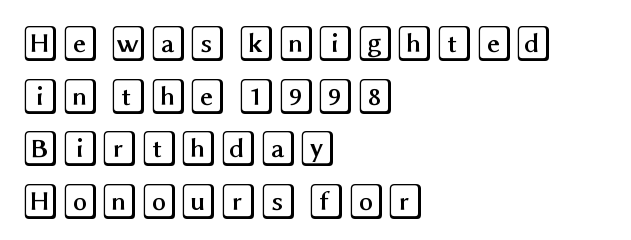
The letterforms sit shoulder to shoulder at normal distance. The leading is moderate, giving the passage an even texture. Characters remain perfectly vertical along every line. The lines are quadded left.
